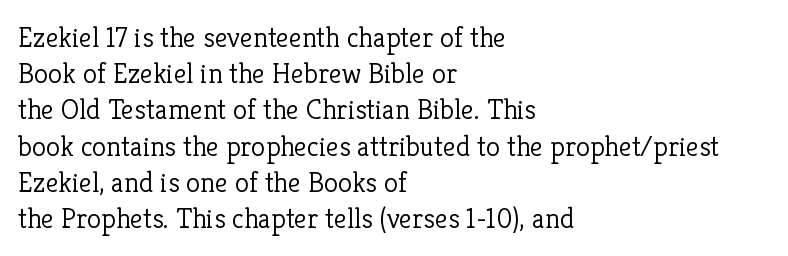
Casual observation: everything's shoved over to the left. Caption: standard tracking, unaltered. Is the type heavy? It reads as light-to-regular instead. The typography opts for an upright posture over an oblique one. The typeface chosen for these lines features serifs. The leading is moderate, giving the passage an even texture.
